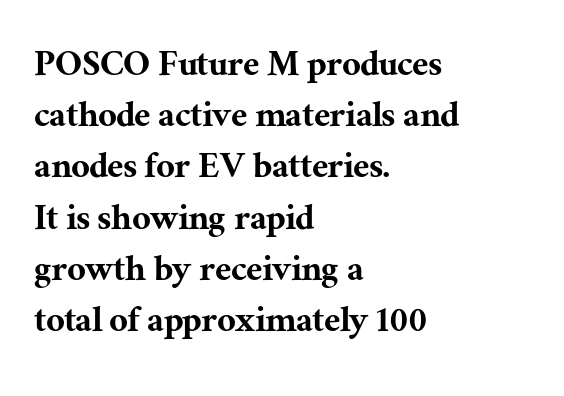
{"serif": "yes", "italic": "no", "width": "normal", "stroke_contrast": "medium", "x_height": "medium", "monospaced": "no", "underline": "no", "align": "left", "line_spacing": "normal", "line_spacing_ratio": 1.25, "letter_spacing": "normal", "letter_spacing_em": 0.0, "glyph_px": 41}
